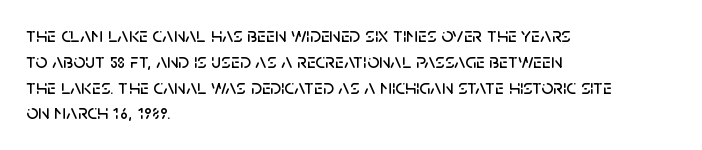
The image shows 21 px text type, upright; set left-aligned, line spacing 1.23x, normal letter spacing, not underlined.
